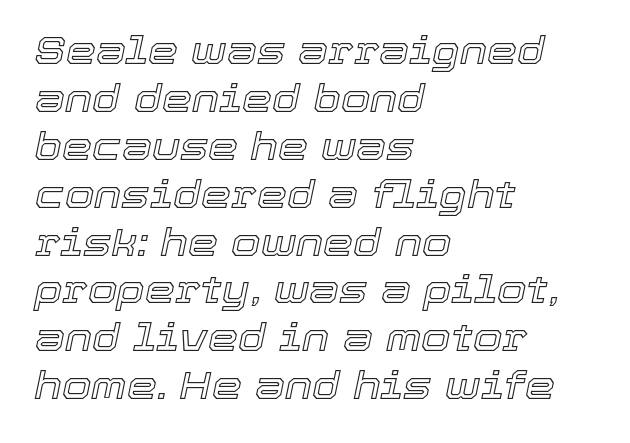
{"italic": "yes", "lean": "right", "slant_degrees": 12, "width": "normal", "x_height": "medium", "monospaced": "no", "underline": "no", "align": "left", "line_spacing": "normal", "line_spacing_ratio": 1.26, "letter_spacing": "normal", "letter_spacing_em": 0.0, "glyph_px": 38}
